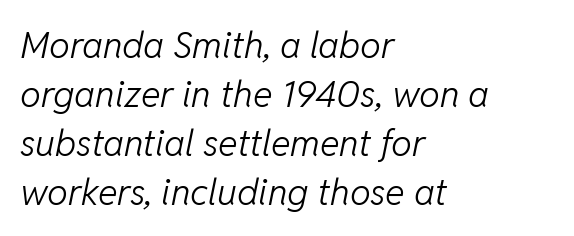
Line spacing here is normal. Would a proofreader flag this as italicized? Yes. There is no visible air inserted between adjacent glyphs. Letters rest on an invisible, unmarked baseline.
